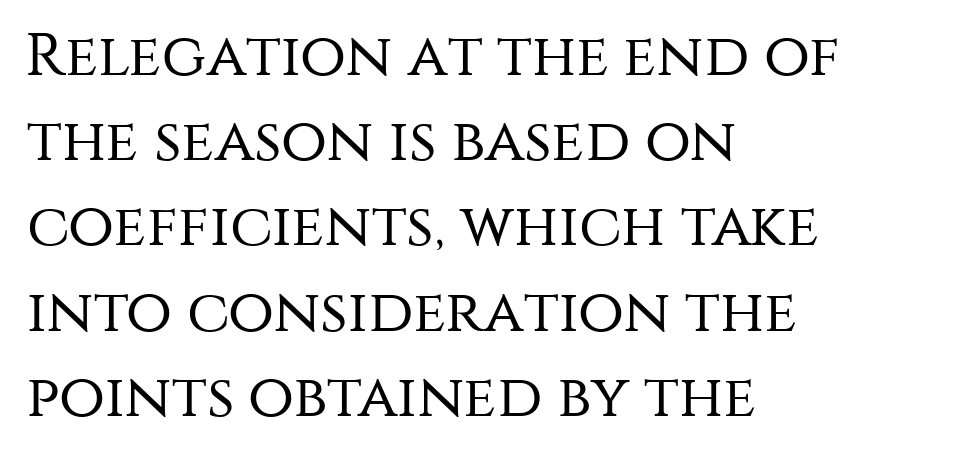
{"serif": "no", "italic": "no", "bold": "no", "weight": "regular", "width": "normal", "stroke_contrast": "medium", "x_height": "large", "monospaced": "no", "underline": "no", "align": "left", "line_spacing": "normal", "line_spacing_ratio": 1.42, "letter_spacing": "normal", "letter_spacing_em": 0.0, "glyph_px": 60}
